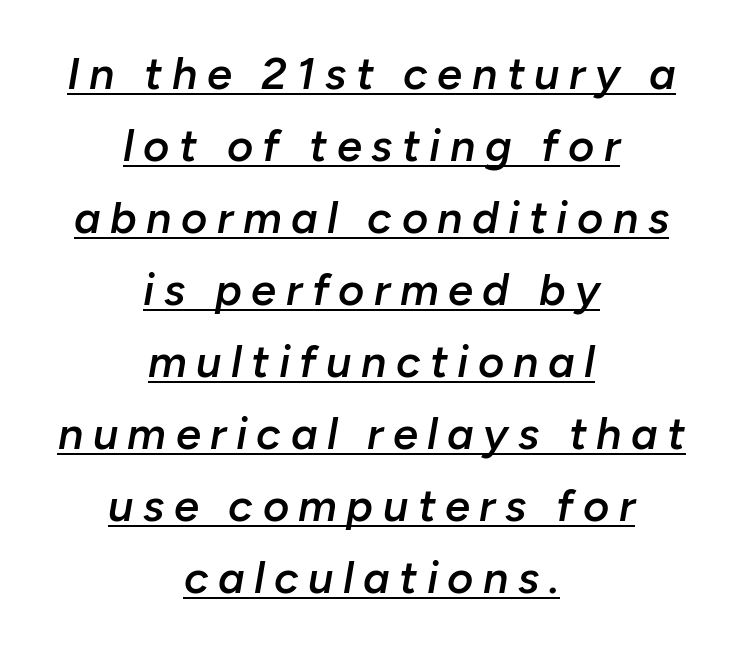
The image shows 45 px semibold type, italic (leaning right); set centered, normal line spacing (1.6x), unusually wide letter spacing (+0.21 em), underlined; low stroke contrast and a medium x-height.
